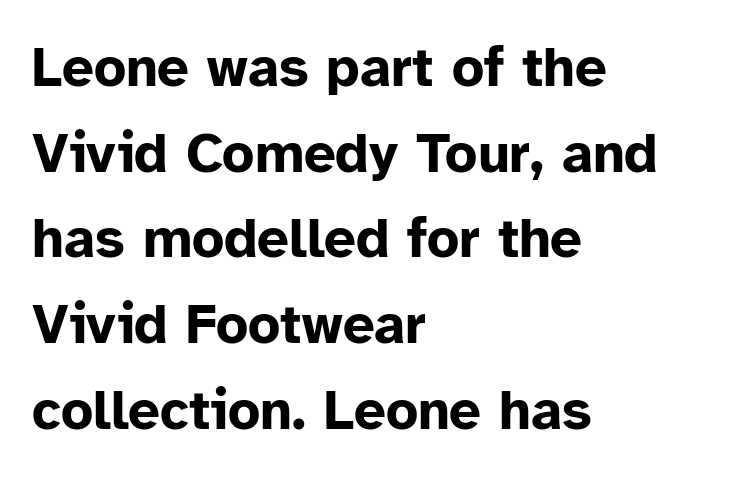
Q: Is the text bold? A: Yes.
Q: Is the text italic (slanted)? A: No, it is upright.
Q: Is the typeface a serif or a sans-serif typeface? A: Sans-serif.
Q: Is the text underlined? A: No.
Q: How is the paragraph aligned? A: Left-aligned.
Q: Is the spacing between letters normal or unusually wide? A: Normal.
Q: Is the spacing between lines tight, normal or loose? A: Normal.
Q: Width (condensed, normal, or wide)? A: Normal.
Q: Stroke contrast? A: Low.
Q: x-height? A: Medium.
Q: Monospaced? A: No.
